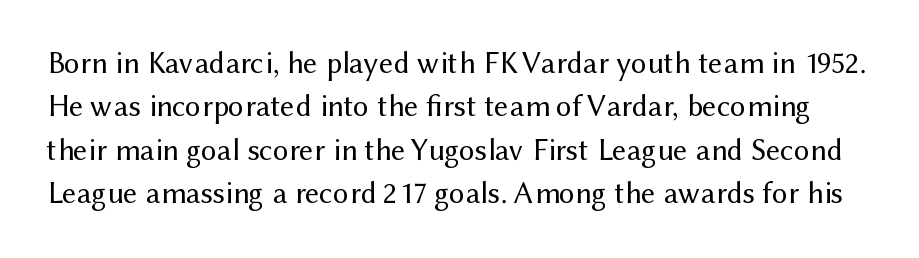
{"serif": "no", "italic": "no", "bold": "no", "weight": "regular", "width": "normal", "stroke_contrast": "medium", "x_height": "medium", "monospaced": "no", "underline": "no", "line_spacing": "normal", "line_spacing_ratio": 1.4, "letter_spacing": "normal", "letter_spacing_em": 0.0, "glyph_px": 31}
